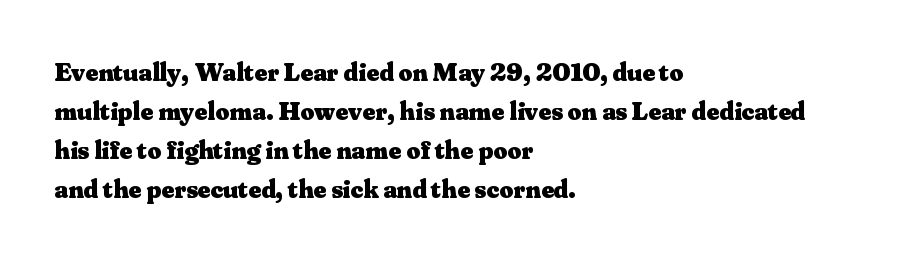
The image shows 27 px bold type, upright; set left-aligned, normal line spacing (1.44x), normal letter spacing, not underlined.
